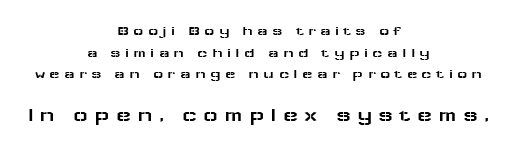
{"italic": "no", "underline": "no", "align": "center", "line_spacing": "normal", "line_spacing_ratio": 1.54, "letter_spacing": "wide", "letter_spacing_em": 0.3, "larger_block": "second", "size_ratio": 1.43, "glyph_px": 20}
